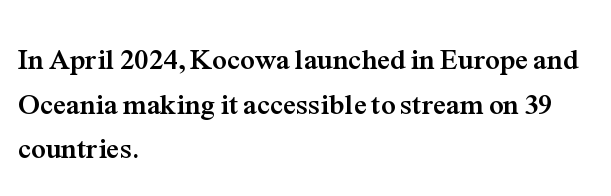
Reading down the column, the eye jumps a familiar distance to each next line. The letters advance in unequal steps, a hallmark of proportional type. Nobody drew a line under any word here. Tracking here is standard; glyphs follow each other at the usual distance.
